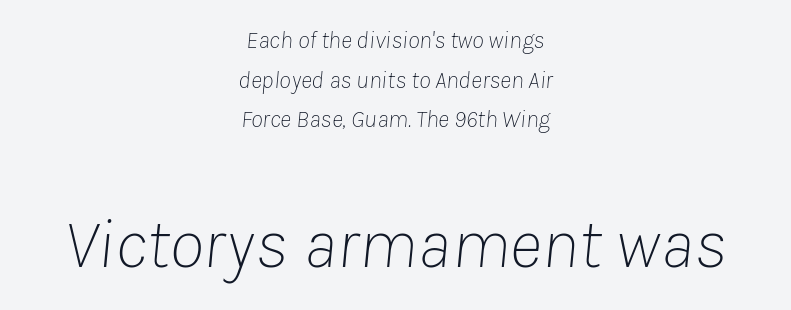
{"italic": "yes", "lean": "right", "slant_degrees": 8, "bold": "no", "weight": "thin", "width": "normal", "stroke_contrast": "low", "x_height": "medium", "monospaced": "no", "underline": "no", "align": "center", "line_spacing": "normal", "line_spacing_ratio": 1.65, "letter_spacing": "normal", "letter_spacing_em": 0.0, "larger_block": "second", "size_ratio": 2.96, "glyph_px": 71}
